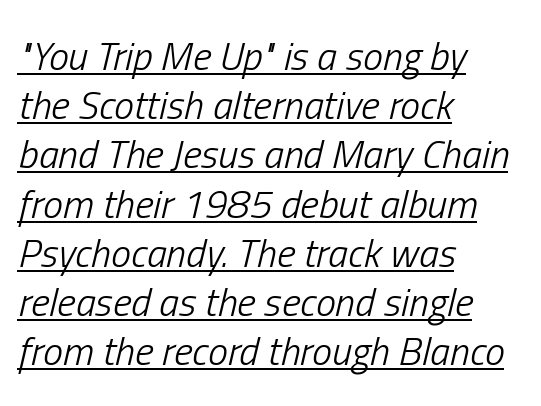
Q: Is the text bold? A: No.
Q: Is the text italic (slanted)? A: Yes, it leans right by about 13 degrees.
Q: Is the text underlined? A: Yes.
Q: How is the paragraph aligned? A: Left-aligned.
Q: Is the spacing between letters normal or unusually wide? A: Normal.
Q: Width (condensed, normal, or wide)? A: Condensed.
Q: Stroke contrast? A: Low.
Q: x-height? A: Medium.
Q: Monospaced? A: No.
